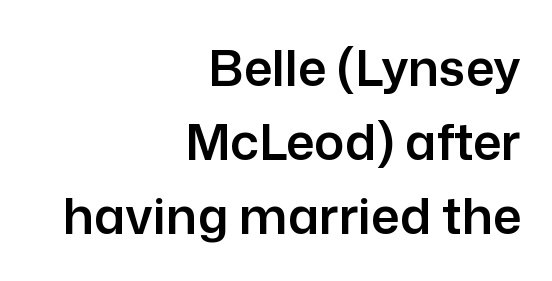
The words here are not underlined. The letters stand straight up with perfectly vertical stems. The paragraph has a hard right edge and a soft left edge. You could not count columns in this text — the font is proportionally spaced.
